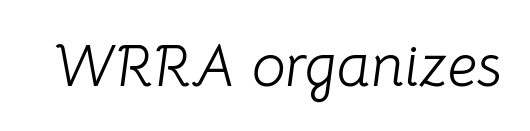
Q: Is the text bold? A: No.
Q: Is the text italic (slanted)? A: Yes, it leans right by about 8 degrees.
Q: Is the text underlined? A: No.
Q: Is the spacing between letters normal or unusually wide? A: Normal.
Q: Width (condensed, normal, or wide)? A: Normal.
Q: Stroke contrast? A: Low.
Q: x-height? A: Medium.
Q: Monospaced? A: No.
